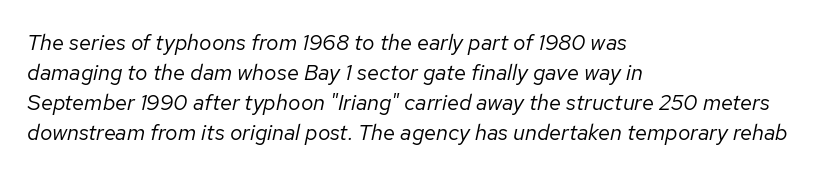
The image shows 22 px text type, italic (leaning right); set left-aligned, normal line spacing (1.36x), normal letter spacing, not underlined.
